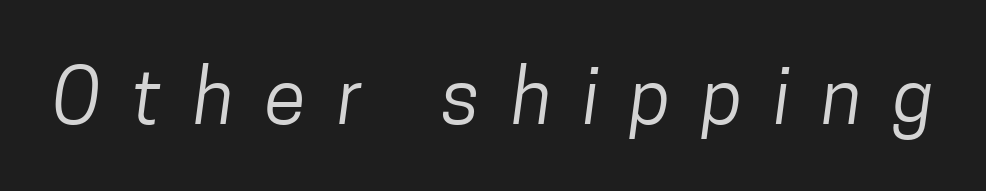
{"serif": "no", "bold": "no", "weight": "regular", "width": "condensed", "stroke_contrast": "low", "x_height": "medium", "monospaced": "no", "underline": "no", "letter_spacing": "wide", "letter_spacing_em": 0.41, "glyph_px": 76}
